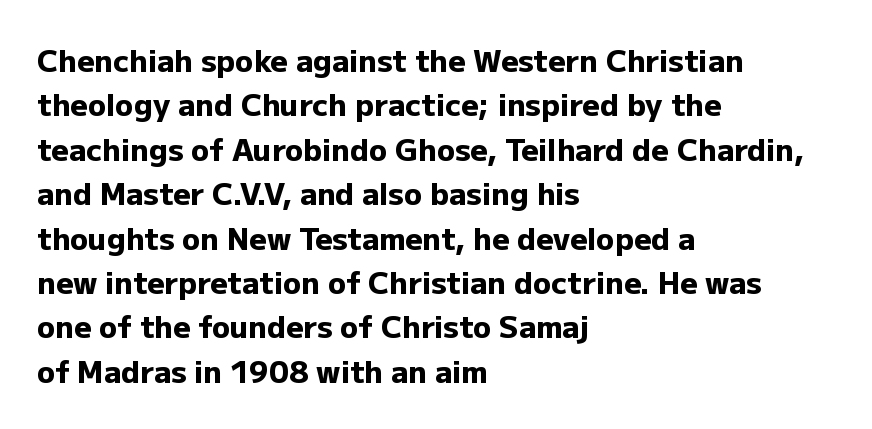
{"serif": "no", "italic": "no", "bold": "yes", "weight": "heavy", "width": "normal", "stroke_contrast": "low", "x_height": "medium", "monospaced": "no", "underline": "no", "align": "left", "line_spacing": "normal", "line_spacing_ratio": 1.48, "letter_spacing": "normal", "letter_spacing_em": 0.0, "glyph_px": 30}
